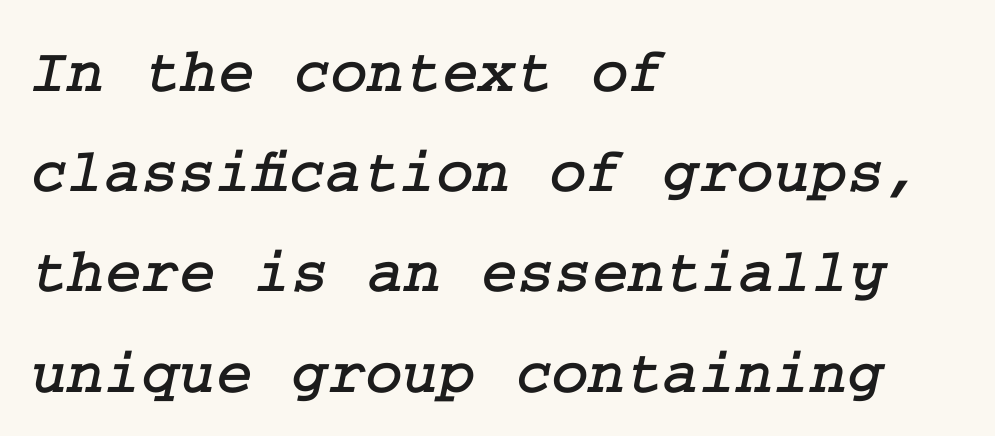
Q: Is the typeface a serif or a sans-serif typeface? A: Serif.
Q: Is the text underlined? A: No.
Q: How is the paragraph aligned? A: Left-aligned.
Q: Is the spacing between letters normal or unusually wide? A: Normal.
Q: Is the spacing between lines tight, normal or loose? A: Normal.
Q: Width (condensed, normal, or wide)? A: Normal.
Q: Stroke contrast? A: Low.
Q: x-height? A: Medium.
